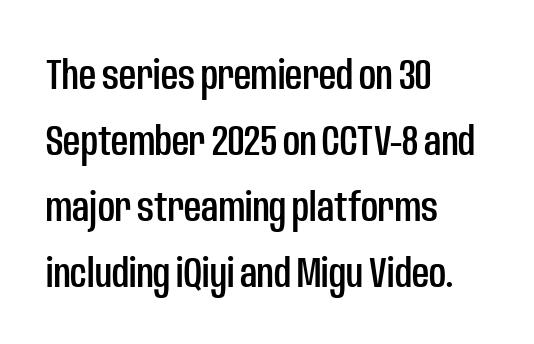
Quick note: interline space is typical. All the whitespace from short lines collects on the right. This sample has the flowing, uneven cadence of proportional lettering. Rule under the text: the space is simply empty. This is roman type, the default non-slanted kind.
